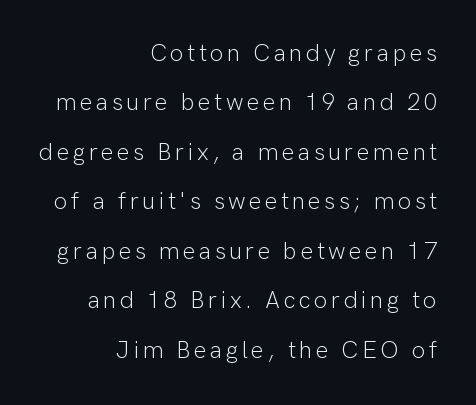
The image shows 24 px text type, upright; set right-aligned, loose line spacing (2.06x), not underlined.
